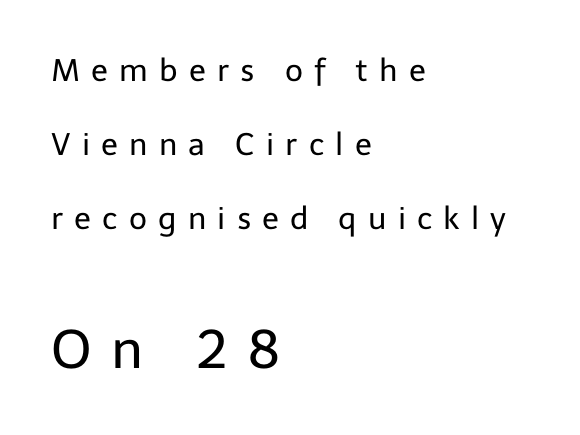
These lines are set flush left with a ragged right edge. Typesetter's note — lower block bumped up in size, upper block left smaller. How are the letters spaced? Widely, with obvious added tracking. The letters stand straight up with perfectly vertical stems.
